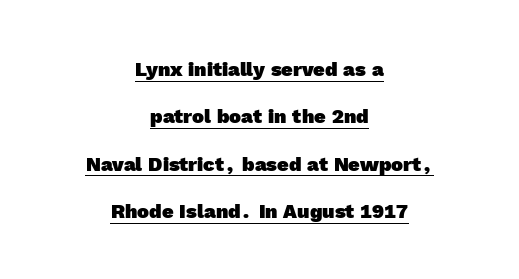
Rows of type keep a wide berth in the vertical direction. The passage shown has conventional tracking throughout. Descenders here cross a horizontal rule under the line. The setting favours the middle, as headings and verse often do.
